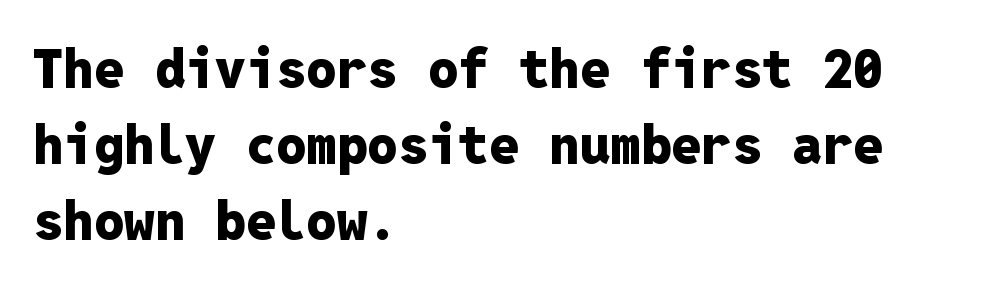
Q: Is the text bold? A: Yes.
Q: Is the text italic (slanted)? A: No, it is upright.
Q: Is the typeface a serif or a sans-serif typeface? A: Sans-serif.
Q: Is the text underlined? A: No.
Q: How is the paragraph aligned? A: Left-aligned.
Q: Is the spacing between letters normal or unusually wide? A: Normal.
Q: Is the spacing between lines tight, normal or loose? A: Normal.
Q: Width (condensed, normal, or wide)? A: Normal.
Q: Stroke contrast? A: Low.
Q: x-height? A: Medium.
Q: Monospaced? A: Yes.
